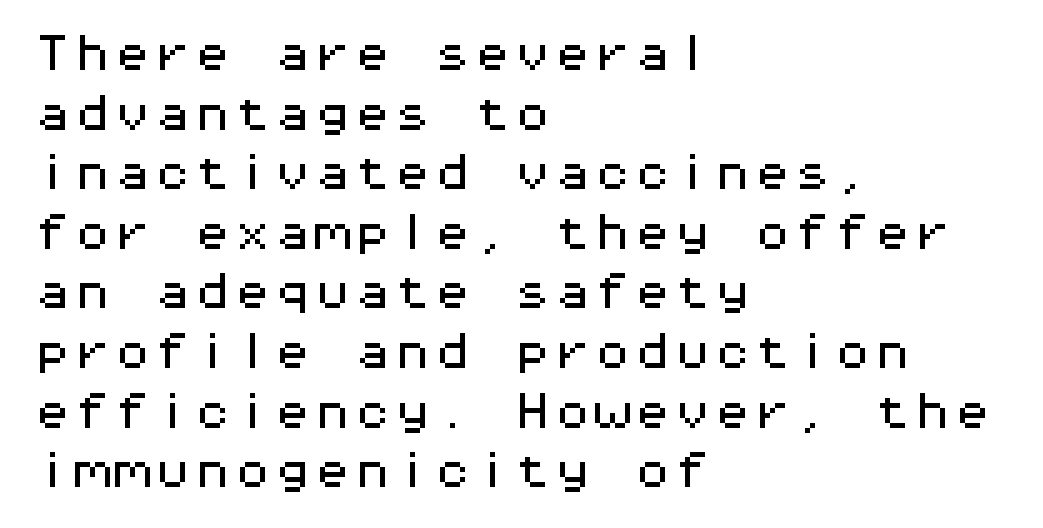
The image shows 40 px wide sans-serif type, upright, monospaced; set left-aligned, normal line spacing (1.49x), normal letter spacing, not underlined; medium stroke contrast and a medium x-height.
